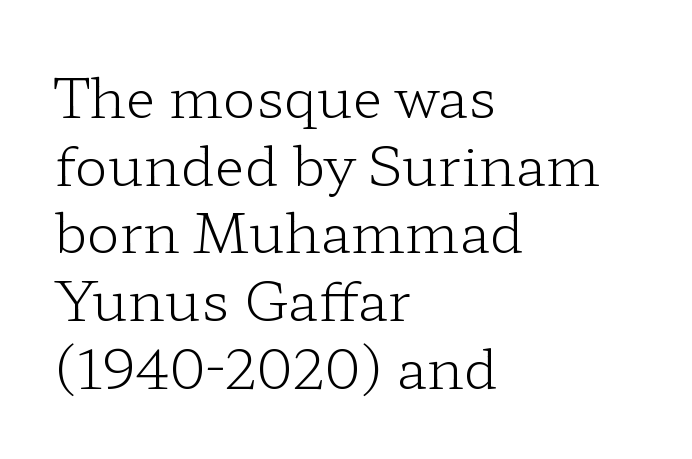
Leftover space on each line is placed entirely after the last word. The gap between lines stays unmarked. Nope, not italic — everything's standing straight. Weight class: somewhere from thin through regular. The letters carry serifs — small finishing strokes at the ends of their stems.
